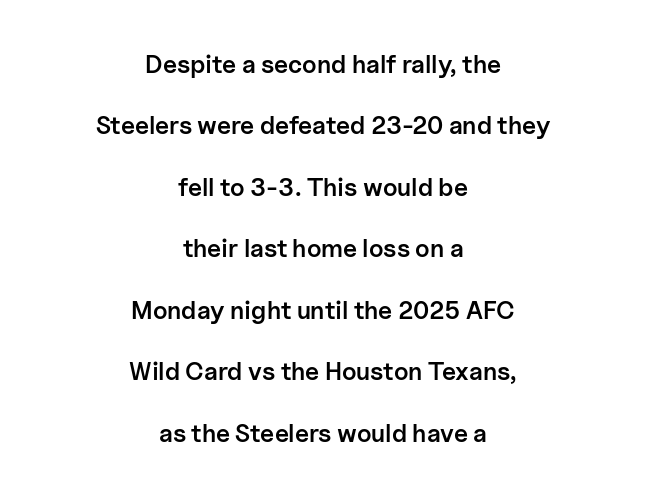
{"italic": "no", "bold": "semi", "underline": "no", "align": "center", "line_spacing": "loose", "line_spacing_ratio": 2.46, "letter_spacing": "normal", "letter_spacing_em": 0.0, "glyph_px": 25}
